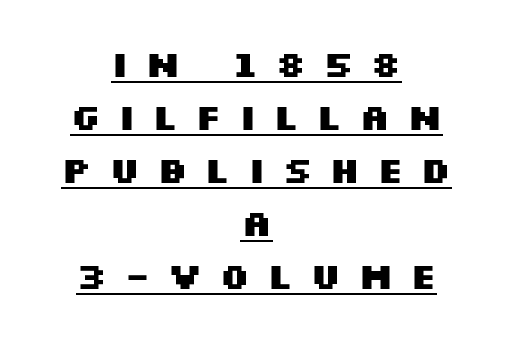
The image shows 36 px heavy, wide sans-serif type, upright; set centered, normal line spacing (1.47x), unusually wide letter spacing (+0.45 em), underlined; medium stroke contrast and a large x-height.
